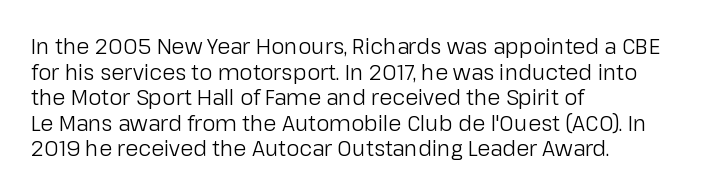
Q: Is the text bold? A: No.
Q: Is the text italic (slanted)? A: No, it is upright.
Q: Is the text underlined? A: No.
Q: How is the paragraph aligned? A: Left-aligned.
Q: Is the spacing between letters normal or unusually wide? A: Normal.
